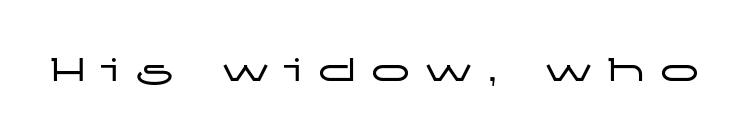
{"serif": "no", "italic": "no", "width": "wide", "stroke_contrast": "low", "x_height": "medium", "monospaced": "no", "underline": "no", "letter_spacing": "wide", "letter_spacing_em": 0.37, "glyph_px": 39}
